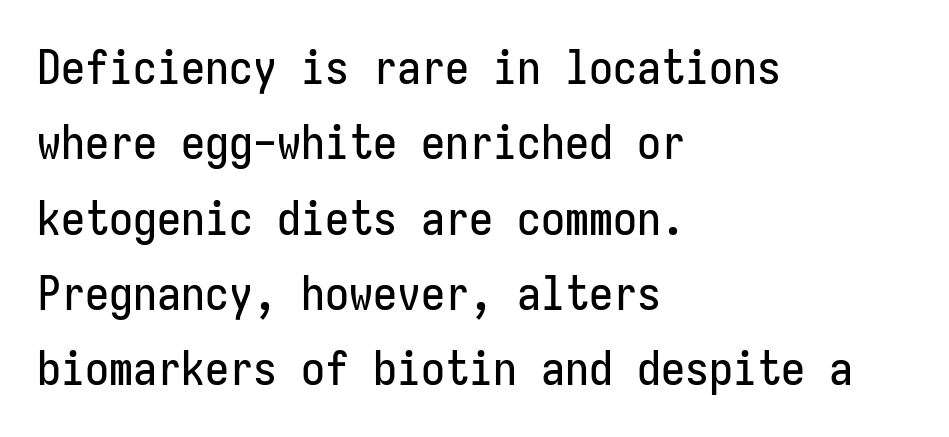
Q: Is the text italic (slanted)? A: No, it is upright.
Q: Is the typeface a serif or a sans-serif typeface? A: Sans-serif.
Q: Is the text underlined? A: No.
Q: How is the paragraph aligned? A: Left-aligned.
Q: Is the spacing between letters normal or unusually wide? A: Normal.
Q: Is the spacing between lines tight, normal or loose? A: Normal.
Q: Width (condensed, normal, or wide)? A: Condensed.
Q: Stroke contrast? A: Low.
Q: x-height? A: Medium.
Q: Monospaced? A: Yes.
